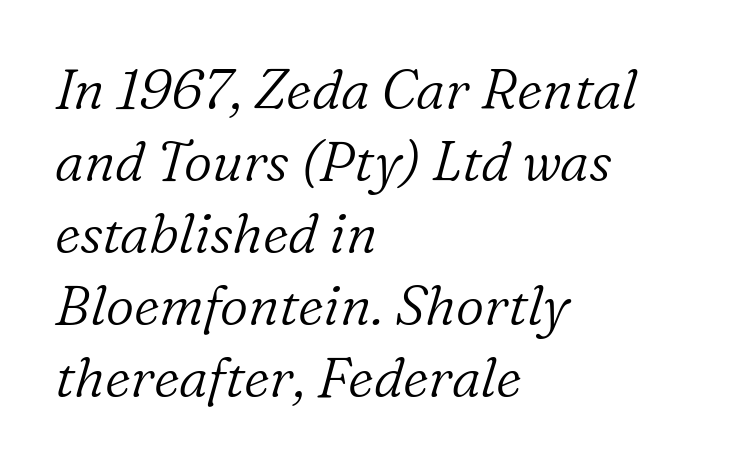
The image shows 55 px light serif type, italic (leaning right); set left-aligned, normal line spacing (1.31x), normal letter spacing, not underlined; low stroke contrast and a medium x-height.
